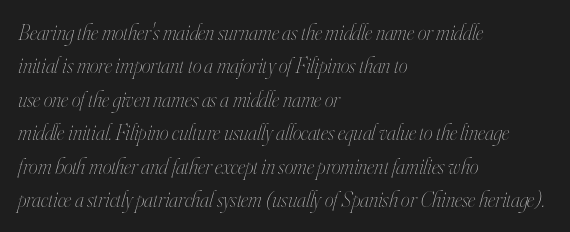
Q: Is the text bold? A: No.
Q: Is the text italic (slanted)? A: Yes, it leans right by about 16 degrees.
Q: Is the text underlined? A: No.
Q: How is the paragraph aligned? A: Left-aligned.
Q: Is the spacing between letters normal or unusually wide? A: Normal.
Q: Is the spacing between lines tight, normal or loose? A: Normal.
